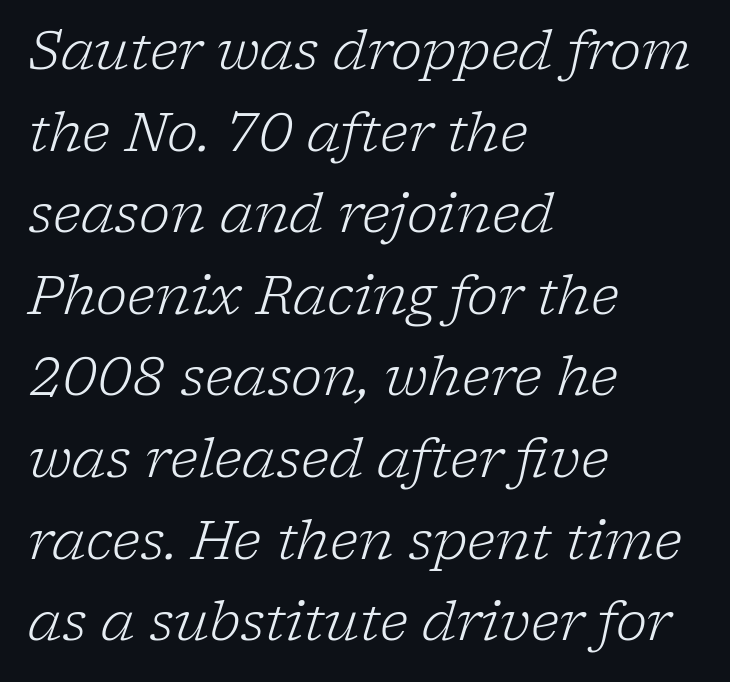
This is not heavy type; no bold has been used. Designer's note — italics engaged. Whoever set this chose a conventional vertical rhythm. The baseline area is clear.
